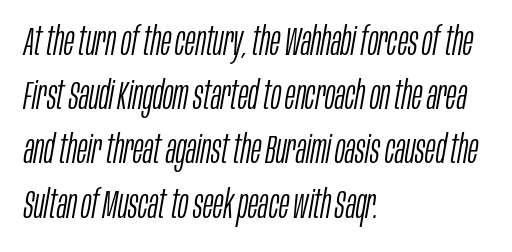
Is there much room between lines? A standard amount, neither cramped nor airy. The baseline area is clear. Does extra space separate the letters? No, they use regular spacing. Heft: none added — not bold. Here the designer chose a conventional face with non-uniform glyph widths.
